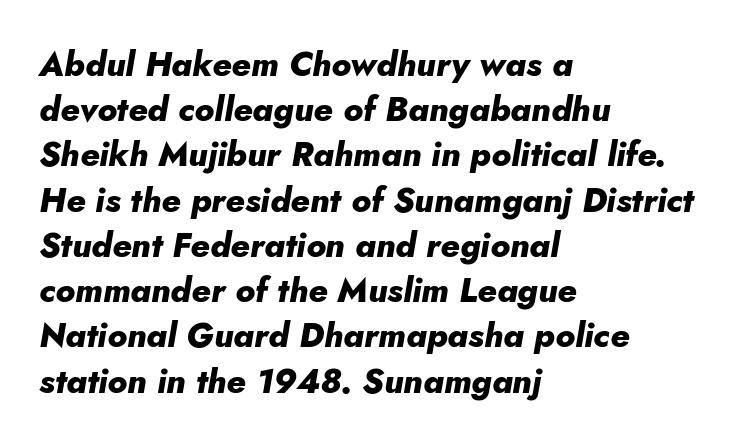
Q: Is the text bold? A: Yes.
Q: Is the text italic (slanted)? A: Yes, it leans right by about 5 degrees.
Q: Is the text underlined? A: No.
Q: How is the paragraph aligned? A: Left-aligned.
Q: Is the spacing between letters normal or unusually wide? A: Normal.
Q: Is the spacing between lines tight, normal or loose? A: Normal.
Q: Width (condensed, normal, or wide)? A: Normal.
Q: Stroke contrast? A: Low.
Q: x-height? A: Small.
Q: Monospaced? A: No.
